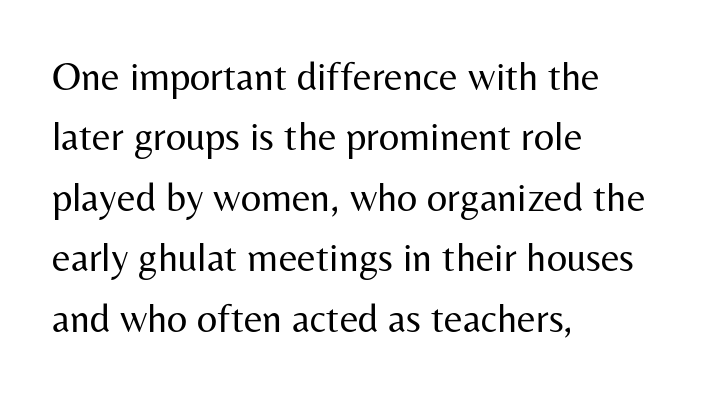
The image shows 40 px regular-weight sans-serif type, upright; set left-aligned, normal line spacing (1.51x), normal letter spacing, not underlined; medium stroke contrast and a medium x-height.
